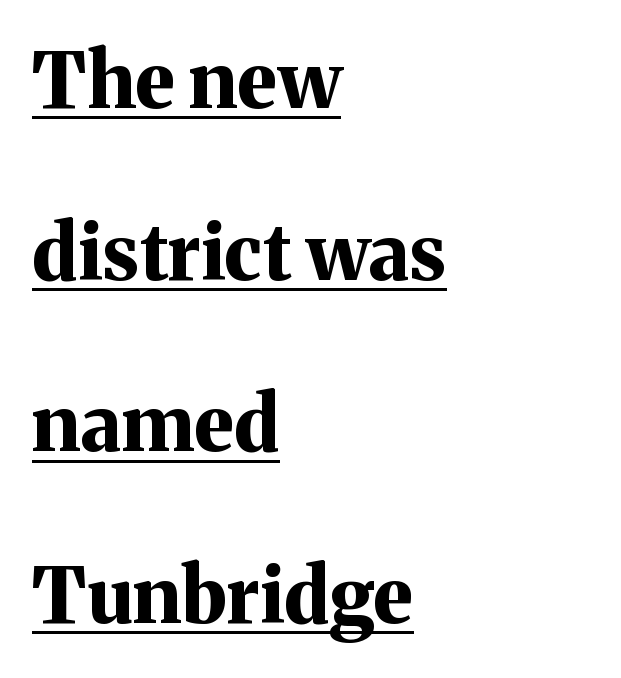
These lines stack with their left ends in a neat column. Students, observe: this is what heavily led, spacious text looks like. Characters follow at the spacing the type designer built in. Upright lettering throughout. Are there feet on the stems? There are — it's a serif. The passage shown is underscored from start to finish.
